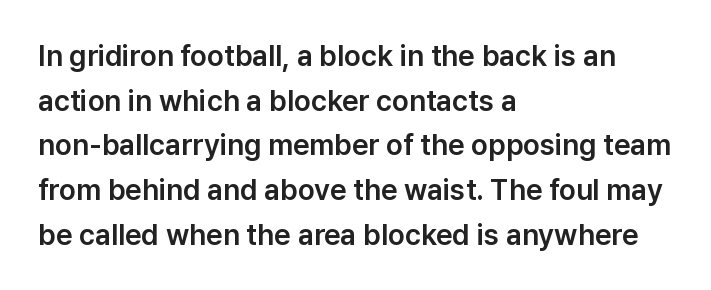
Q: Is the text italic (slanted)? A: No, it is upright.
Q: Is the typeface a serif or a sans-serif typeface? A: Sans-serif.
Q: Is the text underlined? A: No.
Q: How is the paragraph aligned? A: Left-aligned.
Q: Is the spacing between letters normal or unusually wide? A: Normal.
Q: Is the spacing between lines tight, normal or loose? A: Normal.
Q: Width (condensed, normal, or wide)? A: Normal.
Q: Stroke contrast? A: Low.
Q: x-height? A: Medium.
Q: Monospaced? A: No.
